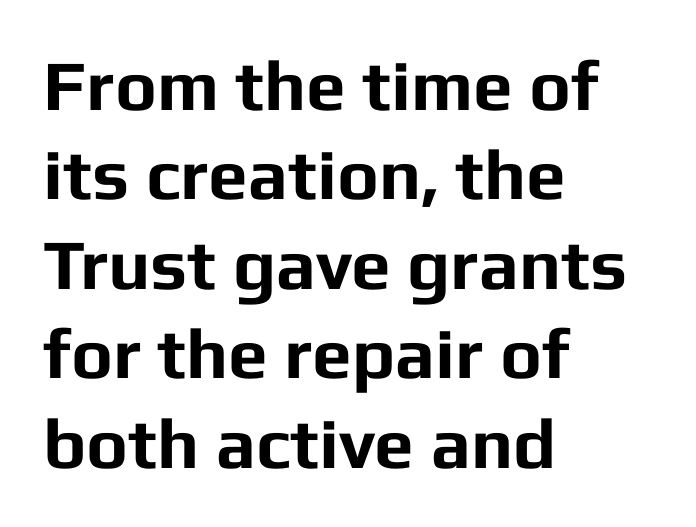
{"serif": "no", "italic": "no", "bold": "yes", "weight": "bold", "width": "normal", "stroke_contrast": "low", "x_height": "medium", "monospaced": "no", "underline": "no", "align": "left", "line_spacing": "normal", "line_spacing_ratio": 1.26, "letter_spacing": "normal", "letter_spacing_em": 0.0, "glyph_px": 71}
